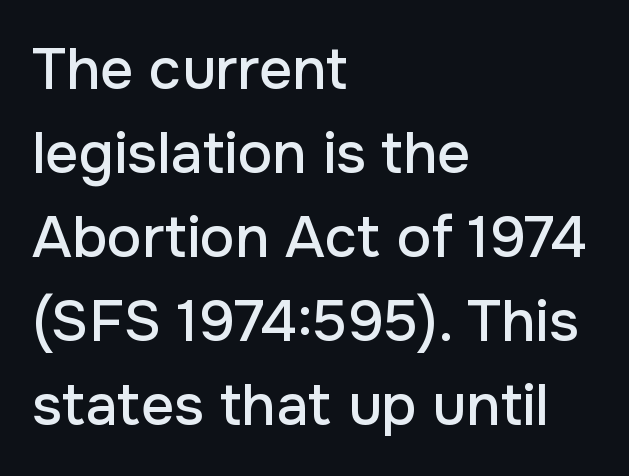
Words float on clear page, feet unadorned. Nothing sits at the stroke ends, so this counts as sans-serif. The letterforms sit shoulder to shoulder at normal distance. Quick note: not italic, upright. Think of a printed novel: that variable character pitch is what you see here. This block has exactly the height ordinary leading produces.
